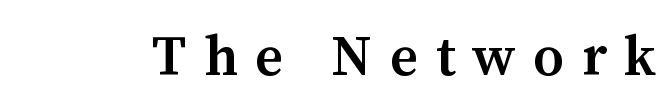
The image shows 56 px semibold serif type, upright; set unusually wide letter spacing (+0.31 em), not underlined; medium stroke contrast and a medium x-height.
